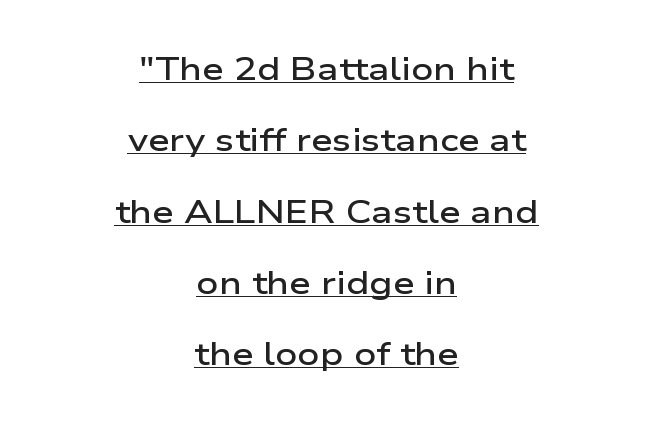
Q: Is the text bold? A: Semi-bold.
Q: Is the text italic (slanted)? A: No, it is upright.
Q: Is the typeface a serif or a sans-serif typeface? A: Sans-serif.
Q: Is the text underlined? A: Yes.
Q: How is the paragraph aligned? A: Centered.
Q: Is the spacing between letters normal or unusually wide? A: Normal.
Q: Is the spacing between lines tight, normal or loose? A: Loose.
Q: Width (condensed, normal, or wide)? A: Wide.
Q: Stroke contrast? A: Low.
Q: x-height? A: Medium.
Q: Monospaced? A: No.
